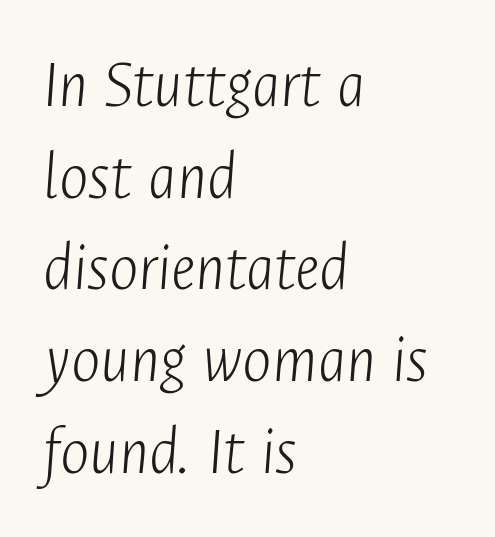
The image shows 70 px light, condensed type, italic (leaning right); set left-aligned, normal line spacing (1.31x), normal letter spacing, not underlined; low stroke contrast and a medium x-height.
